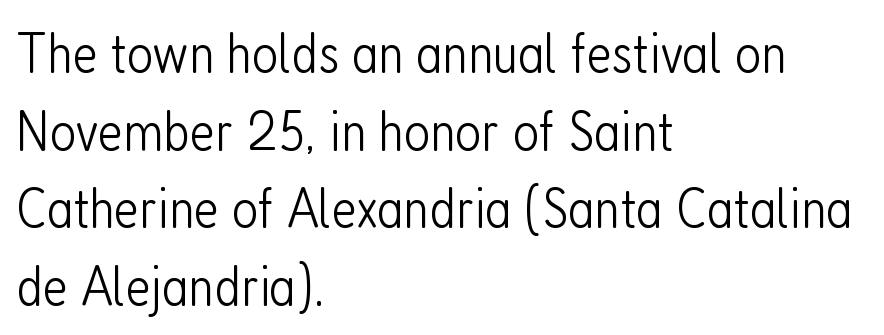
Q: Is the text bold? A: No.
Q: Is the text italic (slanted)? A: No, it is upright.
Q: Is the typeface a serif or a sans-serif typeface? A: Sans-serif.
Q: Is the text underlined? A: No.
Q: How is the paragraph aligned? A: Left-aligned.
Q: Is the spacing between letters normal or unusually wide? A: Normal.
Q: Is the spacing between lines tight, normal or loose? A: Normal.
Q: Width (condensed, normal, or wide)? A: Condensed.
Q: Stroke contrast? A: Low.
Q: x-height? A: Medium.
Q: Monospaced? A: No.
